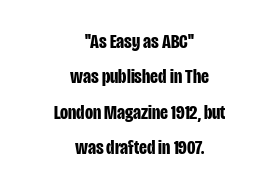
Q: Is the text bold? A: Yes.
Q: Is the text italic (slanted)? A: No, it is upright.
Q: Is the text underlined? A: No.
Q: How is the paragraph aligned? A: Centered.
Q: Is the spacing between letters normal or unusually wide? A: Normal.
Q: Is the spacing between lines tight, normal or loose? A: Normal.
